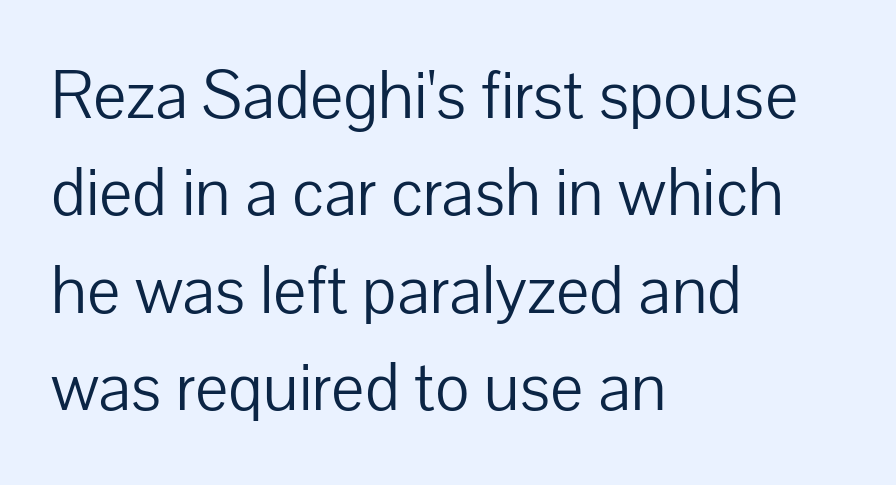
Q: Is the text bold? A: No.
Q: Is the text italic (slanted)? A: No, it is upright.
Q: Is the typeface a serif or a sans-serif typeface? A: Sans-serif.
Q: Is the text underlined? A: No.
Q: How is the paragraph aligned? A: Left-aligned.
Q: Is the spacing between letters normal or unusually wide? A: Normal.
Q: Is the spacing between lines tight, normal or loose? A: Normal.
Q: Width (condensed, normal, or wide)? A: Normal.
Q: Stroke contrast? A: Low.
Q: x-height? A: Medium.
Q: Monospaced? A: No.
